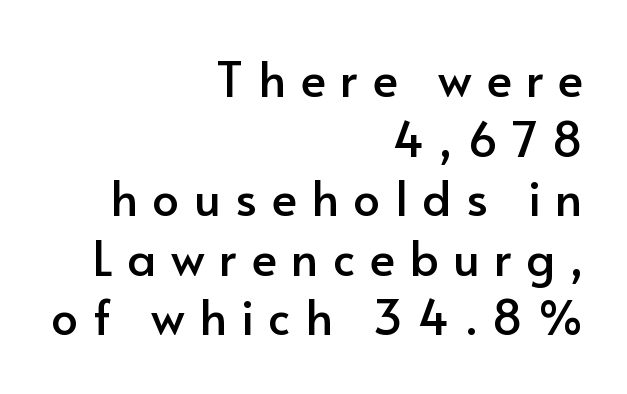
Note the varied advance widths — an 'i' is clearly narrower than an 'm'. Characters remain perfectly vertical along every line. Underline: absent. Glyph-to-glyph distance is far greater than everyday printed text. Serifs: no, the terminals of the letterforms are clean.
